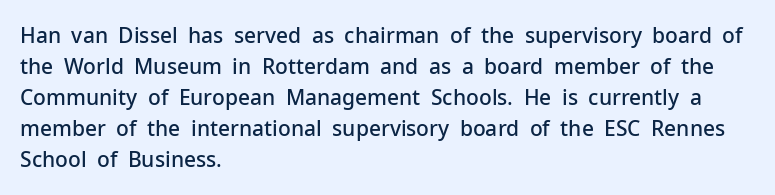
Observe the ordinary spacing: letters are neighbours, not strangers. Which margin do the lines hug? The left one — the right edge is uneven. Compared with typical paragraphs, the rows here are spaced about the same. Notice how the stems are strictly vertical — no italics here. Compared with an ordinary text face, these strokes are moderately heavier — a semibold. Clear beneath every line of the passage.
